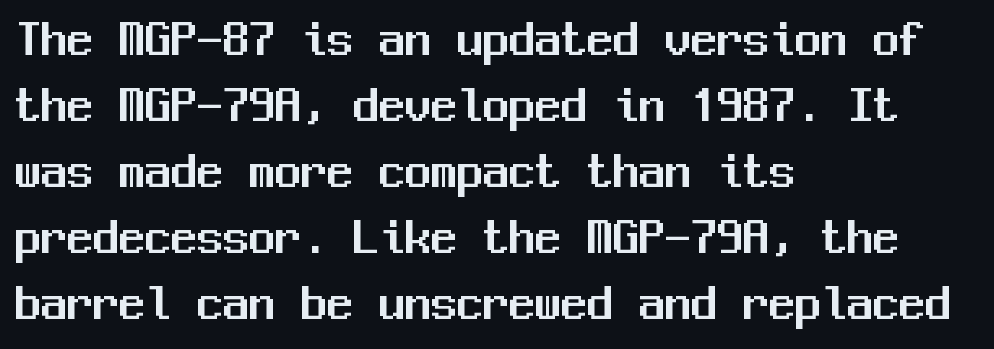
Q: Is the text italic (slanted)? A: No, it is upright.
Q: Is the typeface a serif or a sans-serif typeface? A: Sans-serif.
Q: Is the text underlined? A: No.
Q: How is the paragraph aligned? A: Left-aligned.
Q: Is the spacing between letters normal or unusually wide? A: Normal.
Q: Is the spacing between lines tight, normal or loose? A: Normal.
Q: Width (condensed, normal, or wide)? A: Normal.
Q: Stroke contrast? A: Medium.
Q: x-height? A: Medium.
Q: Monospaced? A: Yes.
